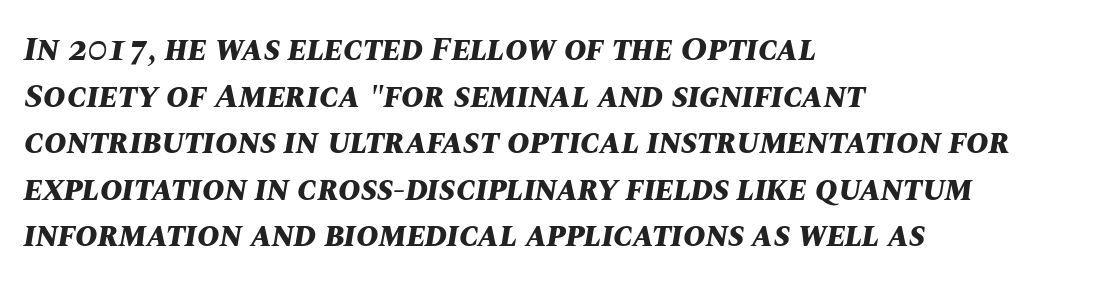
{"italic": "yes", "lean": "right", "slant_degrees": 10, "bold": "yes", "weight": "bold", "width": "normal", "stroke_contrast": "medium", "x_height": "large", "monospaced": "no", "underline": "no", "align": "left", "line_spacing": "normal", "line_spacing_ratio": 1.37, "letter_spacing": "normal", "letter_spacing_em": 0.0, "glyph_px": 34}
